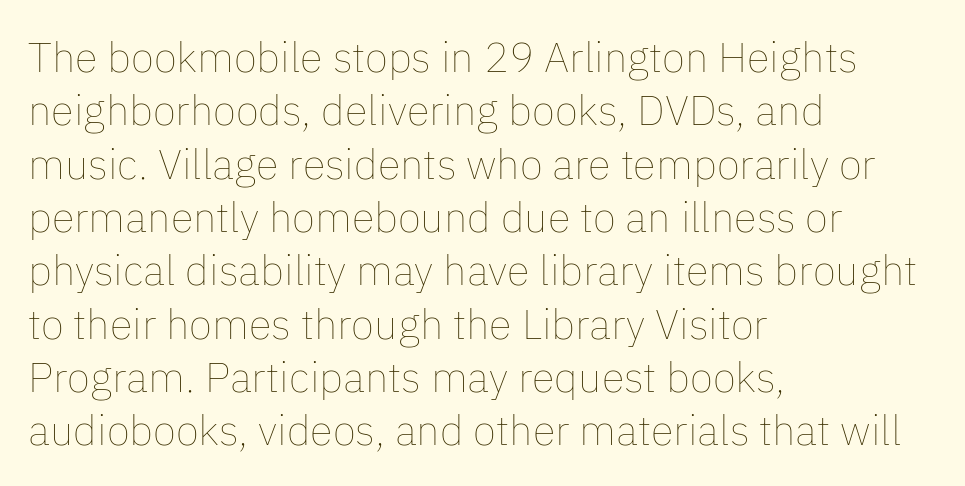
The image shows 42 px thin type, upright; set left-aligned, normal line spacing (1.27x), normal letter spacing, not underlined; low stroke contrast and a medium x-height.
